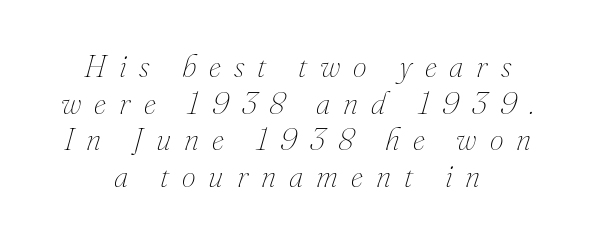
Q: Is the text bold? A: No.
Q: Is the text italic (slanted)? A: Yes, it leans right by about 16 degrees.
Q: Is the text underlined? A: No.
Q: How is the paragraph aligned? A: Centered.
Q: Is the spacing between letters normal or unusually wide? A: Unusually wide.
Q: Width (condensed, normal, or wide)? A: Normal.
Q: Stroke contrast? A: Medium.
Q: x-height? A: Small.
Q: Monospaced? A: No.
